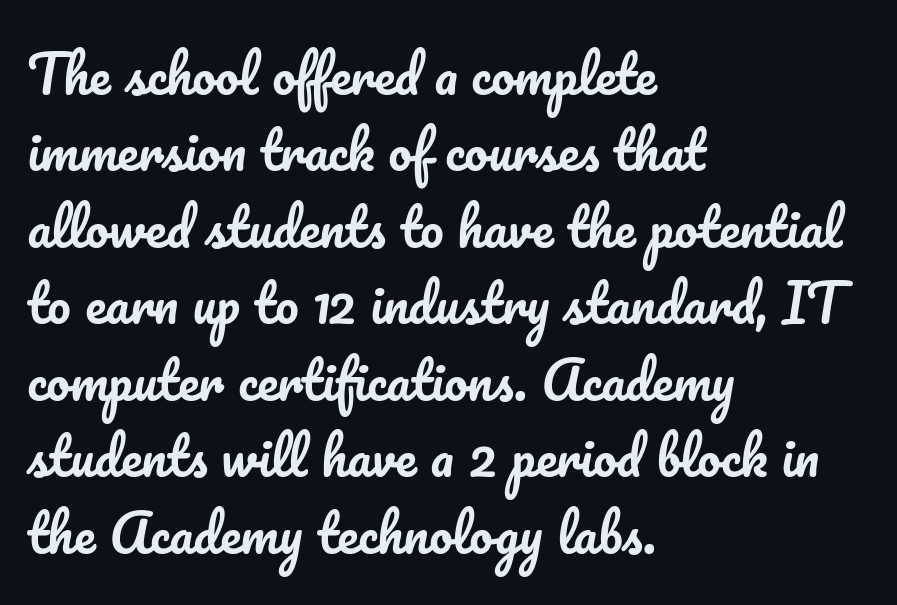
{"width": "normal", "stroke_contrast": "low", "x_height": "small", "monospaced": "no", "underline": "no", "align": "left", "line_spacing": "normal", "line_spacing_ratio": 1.47, "letter_spacing": "normal", "letter_spacing_em": 0.0, "glyph_px": 52}
